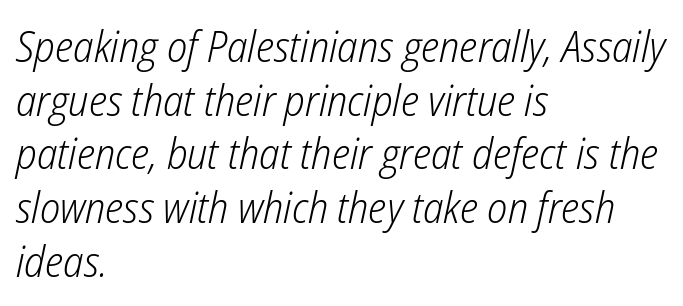
A clean baseline with only descenders dipping below it. Think standard paragraph weight, or any step lighter than that. The lines in this sample share a left origin and differ only in where they stop. Here the designer chose a conventional face with non-uniform glyph widths.
